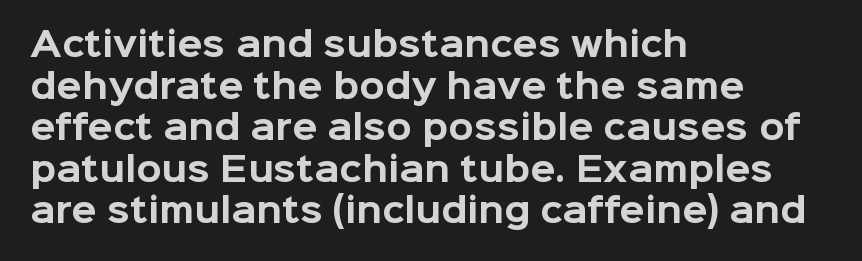
The letters carry no serifs — their stems end cleanly without finishing strokes. This rendering leaves character spacing at its baseline value. The lettering holds an erect, upright posture throughout. Quick note: underline off. The rendering uses a bold face; every stroke is thick and dark. Leading: standard.
